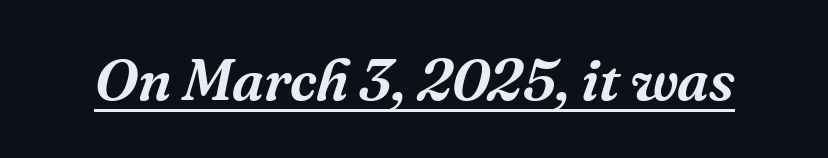
Q: Is the text italic (slanted)? A: Yes, it leans right by about 16 degrees.
Q: Is the typeface a serif or a sans-serif typeface? A: Serif.
Q: Is the text underlined? A: Yes.
Q: Is the spacing between letters normal or unusually wide? A: Normal.
Q: Width (condensed, normal, or wide)? A: Normal.
Q: Stroke contrast? A: Medium.
Q: x-height? A: Medium.
Q: Monospaced? A: No.
